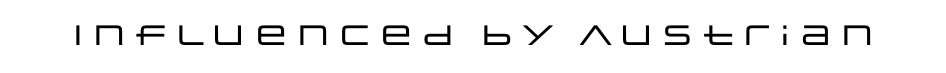
Unlike italic type, these characters show no tilt at all. Spacing between characters is what you'd get straight out of the box. The text was rendered using a sans face with plain stroke endings. A typesetter would call this proportional, since set widths differ per character.
